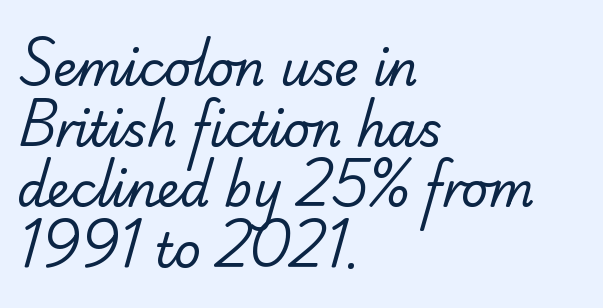
Does extra space separate the letters? No, they use regular spacing. The letters advance in unequal steps, a hallmark of proportional type. Is the block centered? No — it sits flush against the left margin. The font is comparable to plain body text, perhaps lighter.
